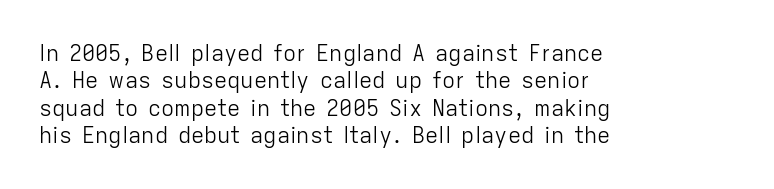
The image shows 22 px text type, upright; set left-aligned, line spacing 1.24x, normal letter spacing, not underlined.
